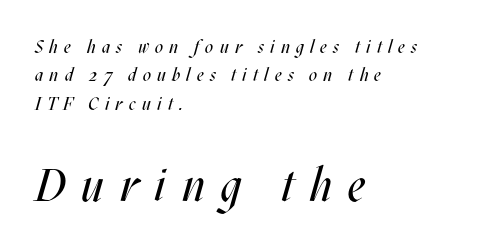
The image shows 46 px regular-weight, condensed type, italic (leaning right); set left-aligned, normal line spacing (1.58x), unusually wide letter spacing (+0.34 em), not underlined; the second (bottom) block is 2.56x larger; medium stroke contrast and a large x-height.
